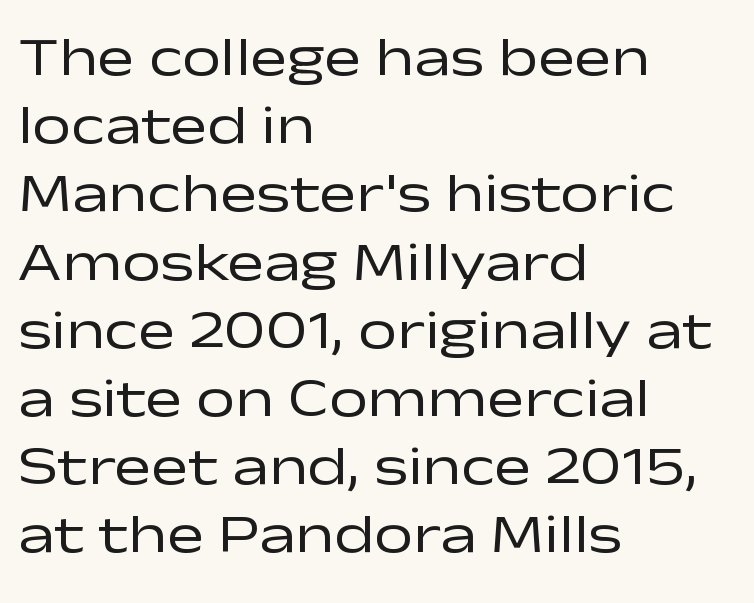
Q: Is the text bold? A: No.
Q: Is the text italic (slanted)? A: No, it is upright.
Q: Is the typeface a serif or a sans-serif typeface? A: Sans-serif.
Q: Is the text underlined? A: No.
Q: How is the paragraph aligned? A: Left-aligned.
Q: Is the spacing between letters normal or unusually wide? A: Normal.
Q: Width (condensed, normal, or wide)? A: Wide.
Q: Stroke contrast? A: Low.
Q: x-height? A: Medium.
Q: Monospaced? A: No.
